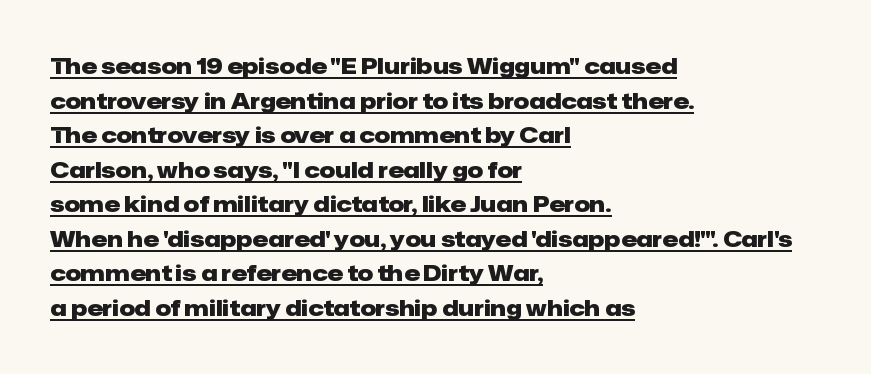
{"italic": "no", "bold": "yes", "underline": "yes", "align": "left", "line_spacing": "normal", "line_spacing_ratio": 1.57, "letter_spacing": "normal", "letter_spacing_em": 0.0, "glyph_px": 22}
